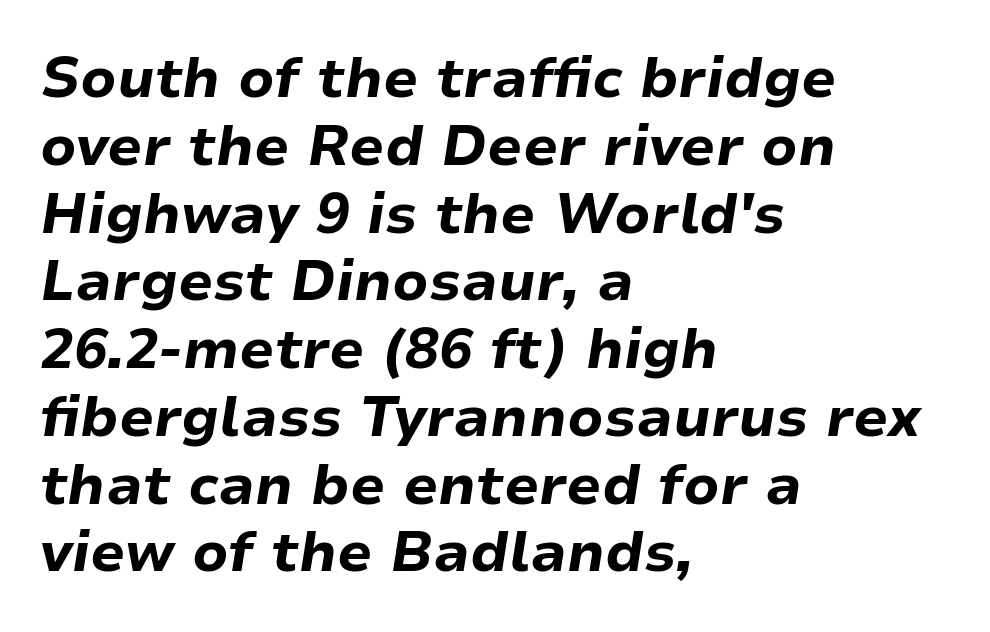
The image shows 56 px bold type, italic (leaning right); set left-aligned, line spacing 1.21x, normal letter spacing, not underlined; low stroke contrast and a medium x-height.
